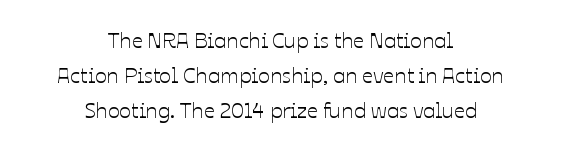
The image shows 22 px text type, upright; set centered, normal line spacing (1.58x), normal letter spacing, not underlined.
